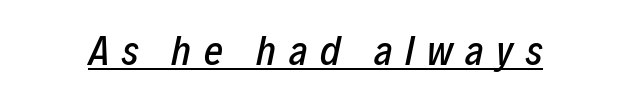
Q: Is the text italic (slanted)? A: Yes, it leans right by about 12 degrees.
Q: Is the text underlined? A: Yes.
Q: Is the spacing between letters normal or unusually wide? A: Unusually wide.
Q: Width (condensed, normal, or wide)? A: Condensed.
Q: Stroke contrast? A: Low.
Q: x-height? A: Medium.
Q: Monospaced? A: No.
